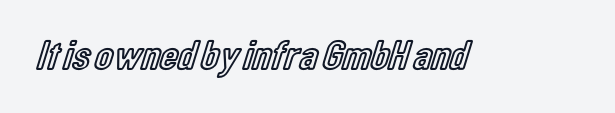
{"width": "condensed", "x_height": "medium", "monospaced": "no", "underline": "no", "letter_spacing": "normal", "letter_spacing_em": 0.0, "glyph_px": 42}
